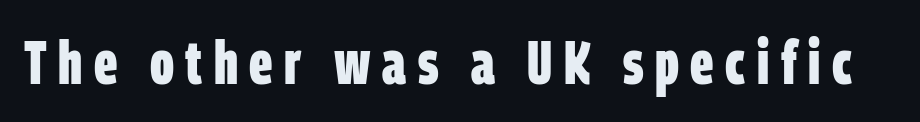
Q: Is the text bold? A: Yes.
Q: Is the typeface a serif or a sans-serif typeface? A: Sans-serif.
Q: Is the text underlined? A: No.
Q: Width (condensed, normal, or wide)? A: Condensed.
Q: Stroke contrast? A: Low.
Q: x-height? A: Large.
Q: Monospaced? A: No.
